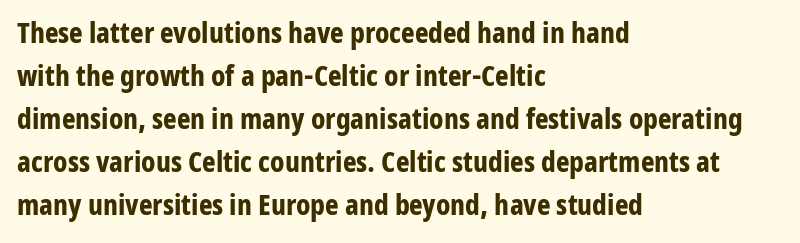
{"serif": "no", "italic": "no", "bold": "yes", "weight": "bold", "width": "condensed", "stroke_contrast": "low", "x_height": "medium", "monospaced": "no", "underline": "no", "align": "left", "line_spacing": "normal", "line_spacing_ratio": 1.48, "letter_spacing": "normal", "letter_spacing_em": 0.0, "glyph_px": 29}
